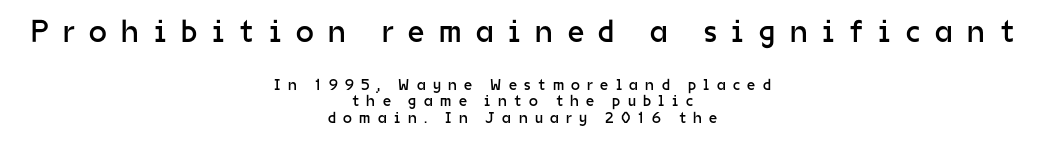
The image shows 32 px regular-weight sans-serif type, upright; set centered, tight line spacing (1.03x), unusually wide letter spacing (+0.46 em), not underlined; the first (top) block is 2.0x larger; low stroke contrast and a medium x-height.
